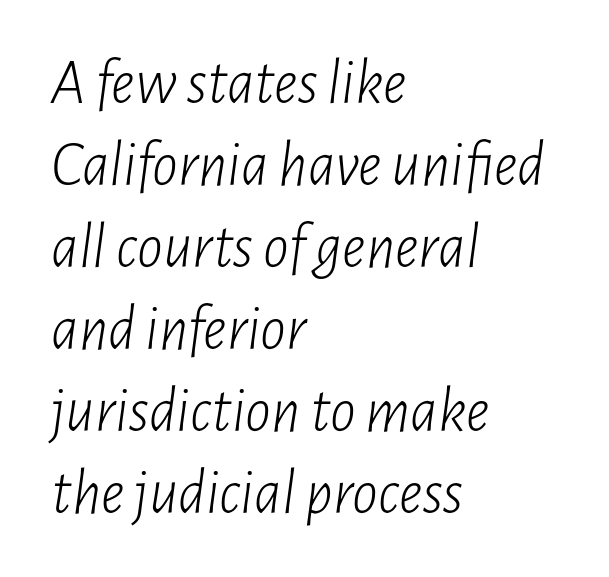
Q: Is the text bold? A: No.
Q: Is the text italic (slanted)? A: Yes, it leans right by about 7 degrees.
Q: Is the text underlined? A: No.
Q: How is the paragraph aligned? A: Left-aligned.
Q: Is the spacing between letters normal or unusually wide? A: Normal.
Q: Is the spacing between lines tight, normal or loose? A: Normal.
Q: Width (condensed, normal, or wide)? A: Condensed.
Q: Stroke contrast? A: Low.
Q: x-height? A: Medium.
Q: Monospaced? A: No.
